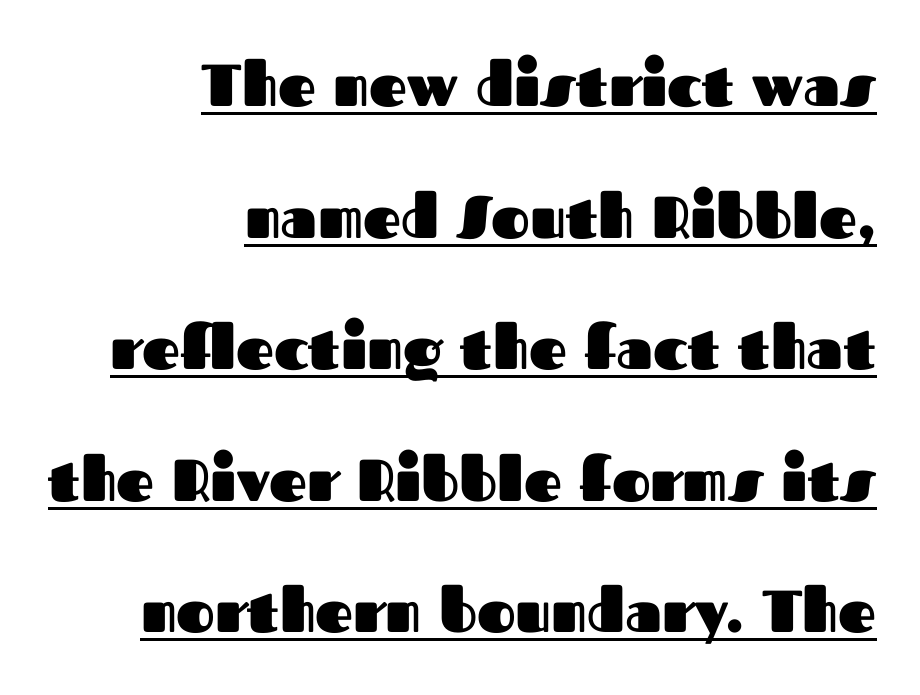
Q: Is the text bold? A: Yes.
Q: Is the text italic (slanted)? A: No, it is upright.
Q: Is the typeface a serif or a sans-serif typeface? A: Sans-serif.
Q: Is the text underlined? A: Yes.
Q: How is the paragraph aligned? A: Right-aligned.
Q: Is the spacing between letters normal or unusually wide? A: Normal.
Q: Is the spacing between lines tight, normal or loose? A: Loose.
Q: Width (condensed, normal, or wide)? A: Normal.
Q: Stroke contrast? A: Medium.
Q: x-height? A: Medium.
Q: Monospaced? A: No.
